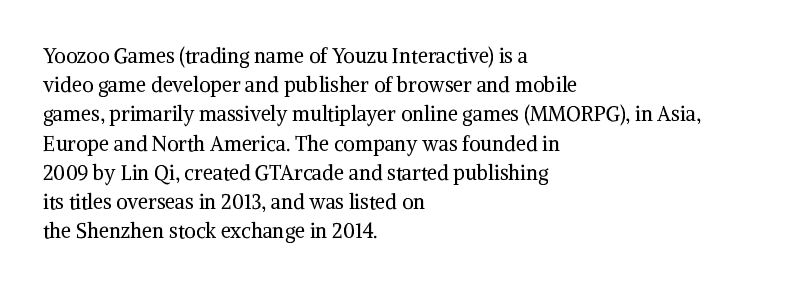
A normal amount of white space separates one row of letters from the next. The foot of each line stays bare and open. The ragged edge is on the right, which tells us the setting is flush left. This sample uses an upright cut, with every glyph sitting square on the baseline. No chunkiness to these letters — they're not bold. Does extra space separate the letters? No, they use regular spacing.
